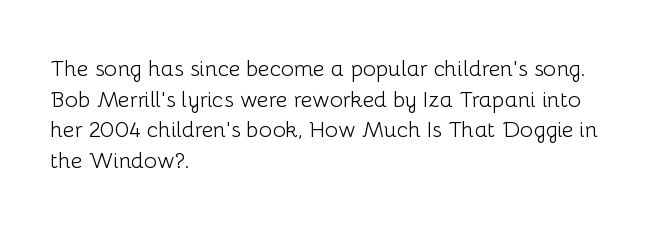
The image shows 22 px text type, upright; set left-aligned, normal line spacing (1.39x), normal letter spacing, not underlined.
